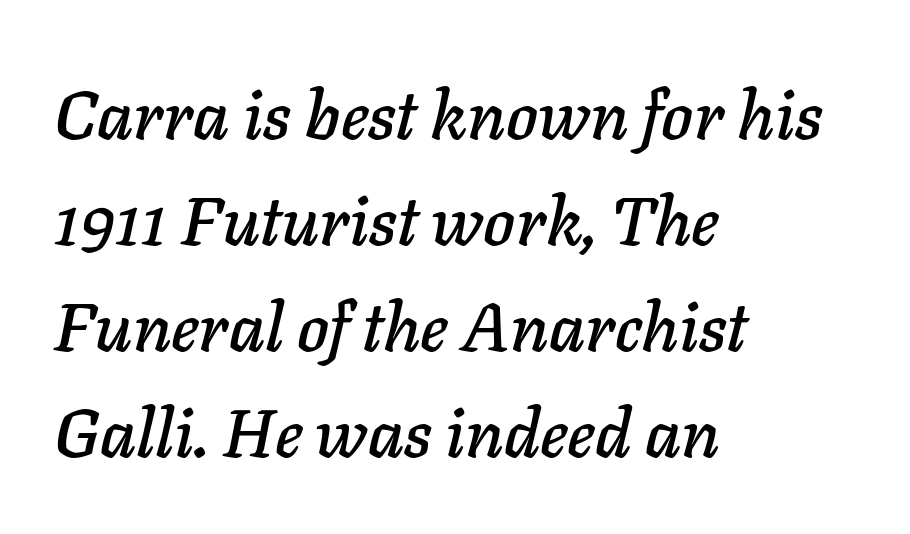
Observe the ordinary spacing: letters are neighbours, not strangers. Is the type slanted? Yes — the strokes lean at a clear angle. Is this a fixed-width face? No — the glyphs have proportional, varying widths. Unmarked baselines from the first word to the last. The passage shown stacks its lines at a standard gap. Short and long lines alike share a common starting point at left.
